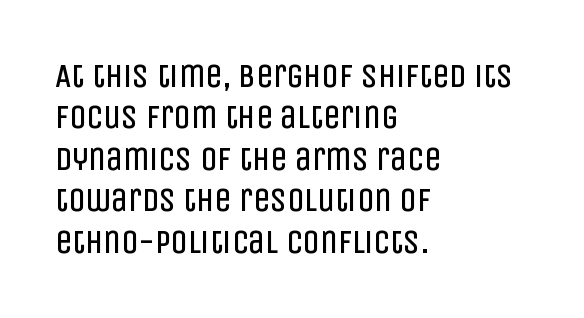
{"serif": "no", "italic": "no", "bold": "no", "weight": "regular", "width": "condensed", "stroke_contrast": "low", "x_height": "large", "monospaced": "no", "underline": "no", "align": "left", "line_spacing_ratio": 1.22, "letter_spacing": "normal", "letter_spacing_em": 0.0, "glyph_px": 34}
